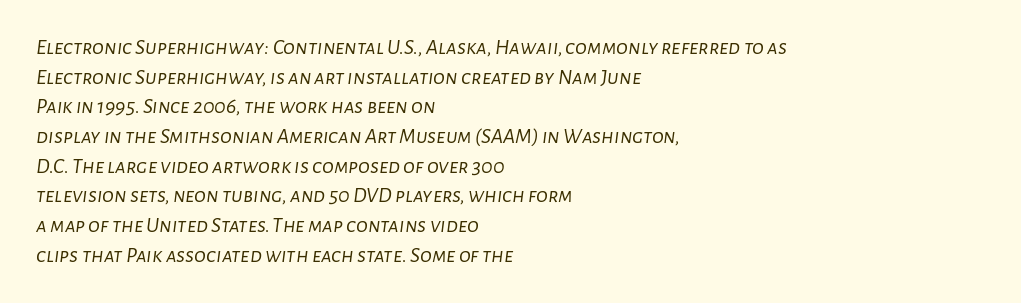
{"italic": "yes", "lean": "right", "slant_degrees": 7, "bold": "no", "underline": "no", "align": "left", "line_spacing": "normal", "line_spacing_ratio": 1.35, "letter_spacing": "normal", "letter_spacing_em": 0.0, "glyph_px": 22}
